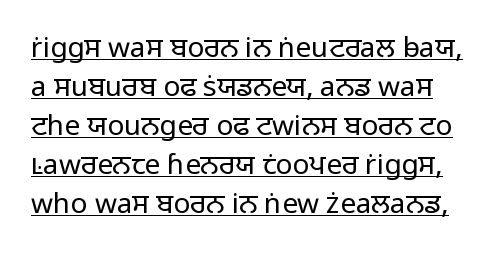
Think of a printed novel: that variable character pitch is what you see here. The face used here is rendered with its standard letterfit. Vertical spacing — default. Stroke terminals: plain, sans-serif. Counters stay open thanks to moderate or lighter strokes.
